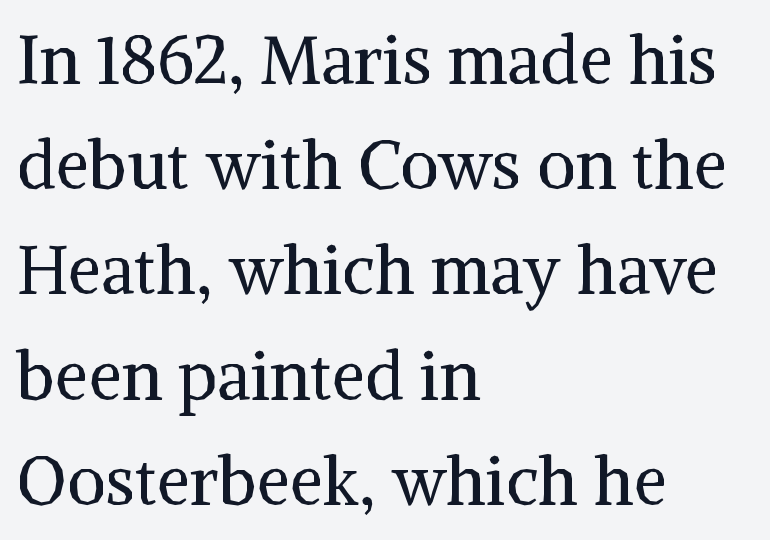
Q: Is the text bold? A: No.
Q: Is the text italic (slanted)? A: No, it is upright.
Q: Is the typeface a serif or a sans-serif typeface? A: Serif.
Q: Is the text underlined? A: No.
Q: How is the paragraph aligned? A: Left-aligned.
Q: Is the spacing between letters normal or unusually wide? A: Normal.
Q: Is the spacing between lines tight, normal or loose? A: Normal.
Q: Width (condensed, normal, or wide)? A: Normal.
Q: Stroke contrast? A: Medium.
Q: x-height? A: Medium.
Q: Monospaced? A: No.
